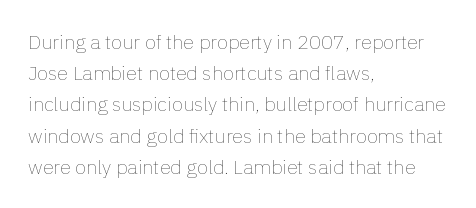
{"italic": "no", "bold": "no", "underline": "no", "align": "left", "line_spacing": "normal", "line_spacing_ratio": 1.56, "letter_spacing": "normal", "letter_spacing_em": 0.0, "glyph_px": 20}
